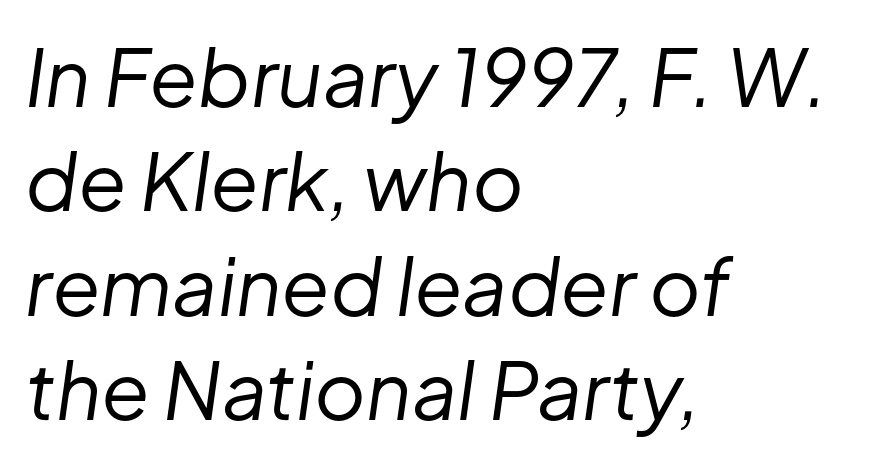
The image shows 79 px regular-weight type, italic (leaning right); set left-aligned, normal line spacing (1.32x), normal letter spacing, not underlined; low stroke contrast and a medium x-height.
